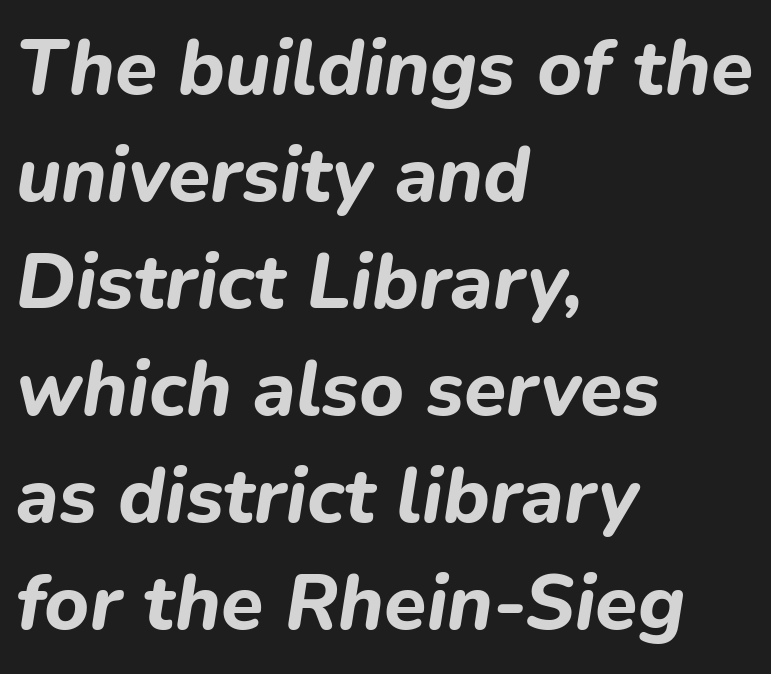
Horizontal bands of white between lines are of average thickness. The typesetting leans heavy: a genuine bold. Here the designer chose a conventional face with non-uniform glyph widths. Emphasis-style slanted type is in use.
